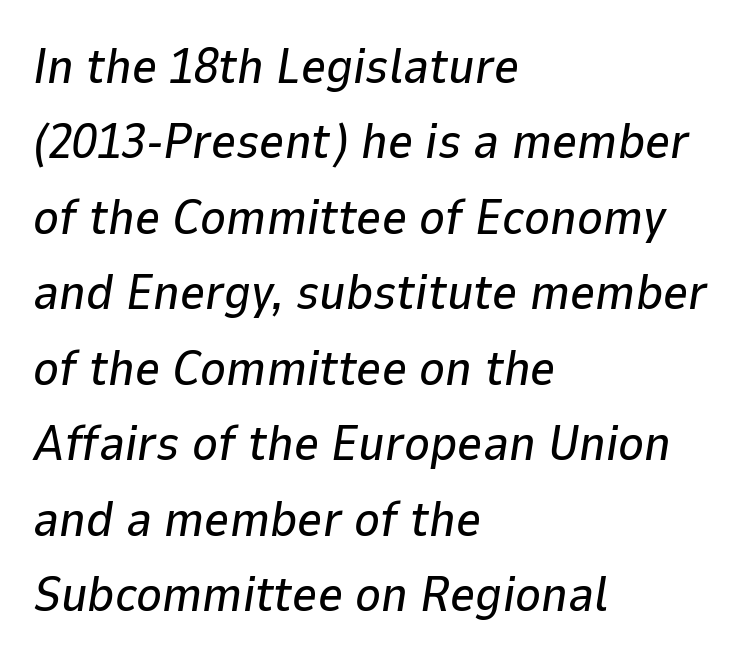
{"italic": "yes", "lean": "right", "slant_degrees": 9, "width": "normal", "stroke_contrast": "low", "x_height": "medium", "monospaced": "no", "underline": "no", "align": "left", "line_spacing": "normal", "line_spacing_ratio": 1.54, "letter_spacing": "normal", "letter_spacing_em": 0.0, "glyph_px": 49}
